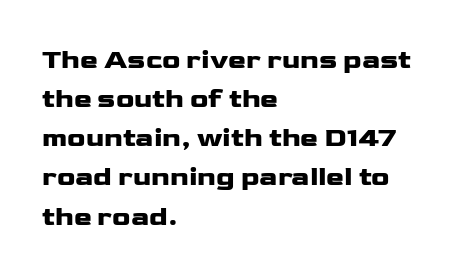
The image shows 27 px text type, upright; set left-aligned, normal line spacing (1.45x), normal letter spacing, not underlined.
